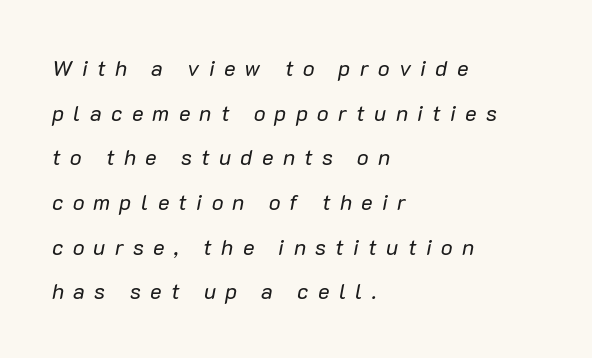
In terms of posture, this sample is oblique. The letterforms sit at book weight or below. Letters rest on an invisible, unmarked baseline. Letter spacing: wide. The compositor pushed each line to the left boundary.
